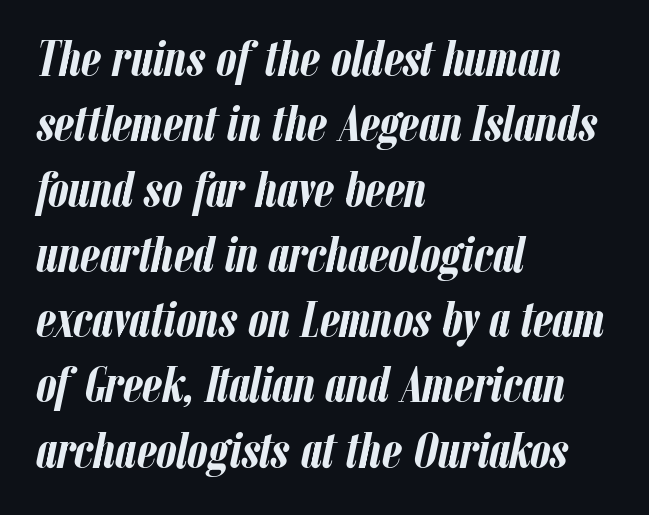
{"italic": "yes", "lean": "right", "slant_degrees": 12, "bold": "yes", "weight": "semibold", "width": "condensed", "stroke_contrast": "low", "x_height": "medium", "monospaced": "no", "underline": "no", "align": "left", "line_spacing": "normal", "line_spacing_ratio": 1.28, "letter_spacing": "normal", "letter_spacing_em": 0.0, "glyph_px": 51}
